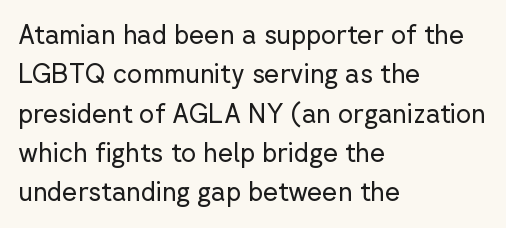
{"italic": "no", "bold": "no", "underline": "no", "align": "left", "line_spacing": "normal", "line_spacing_ratio": 1.51, "letter_spacing": "normal", "letter_spacing_em": 0.0, "glyph_px": 26}
